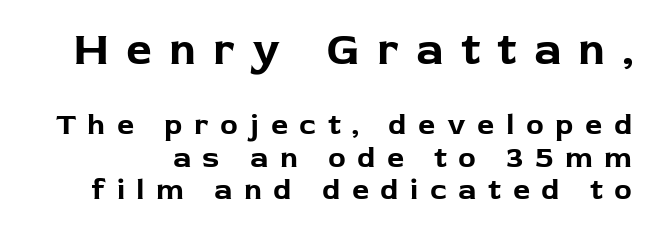
Q: Is the text bold? A: Yes.
Q: Is the text italic (slanted)? A: No, it is upright.
Q: Is the typeface a serif or a sans-serif typeface? A: Sans-serif.
Q: Is the text underlined? A: No.
Q: Is the spacing between letters normal or unusually wide? A: Unusually wide.
Q: Is the spacing between lines tight, normal or loose? A: Tight.
Q: Which block of text is set in a larger size, the first (top) or the second (bottom)? A: The first (top) one.
Q: Width (condensed, normal, or wide)? A: Normal.
Q: Stroke contrast? A: Low.
Q: x-height? A: Medium.
Q: Monospaced? A: No.
